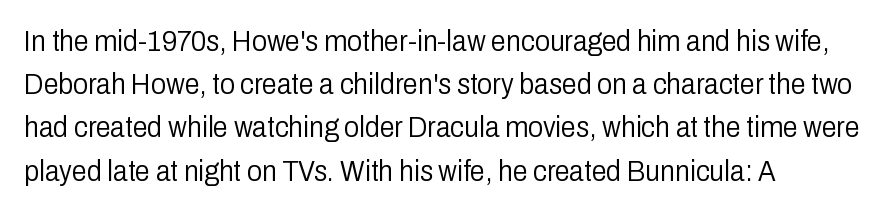
{"serif": "no", "italic": "no", "bold": "no", "weight": "light", "width": "condensed", "stroke_contrast": "low", "x_height": "medium", "monospaced": "no", "underline": "no", "align": "left", "line_spacing": "normal", "line_spacing_ratio": 1.44, "letter_spacing": "normal", "letter_spacing_em": 0.0, "glyph_px": 30}
